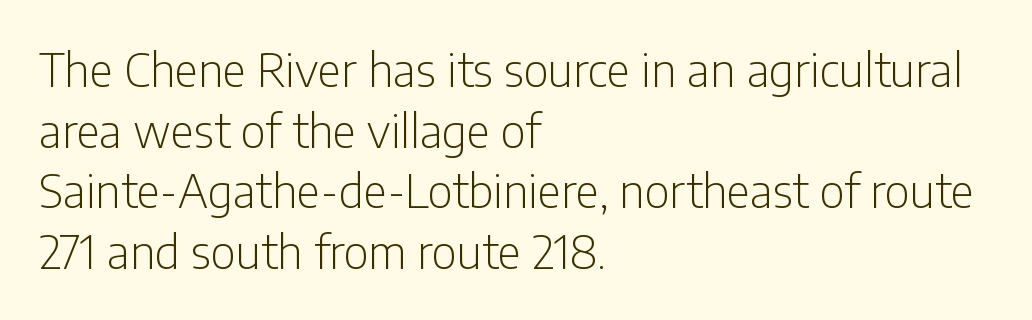
The image shows 46 px light, condensed sans-serif type, upright; set left-aligned, normal line spacing (1.32x), normal letter spacing, not underlined; low stroke contrast and a medium x-height.
